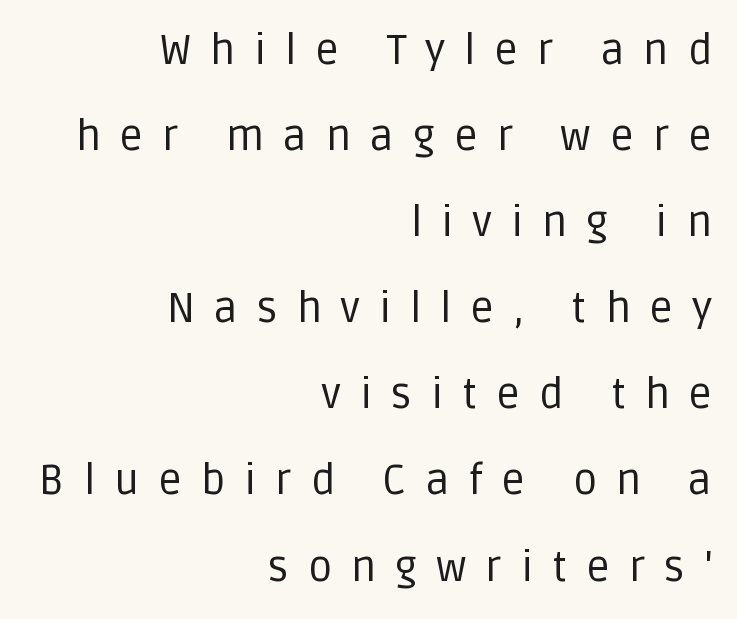
Q: Is the text bold? A: No.
Q: Is the text italic (slanted)? A: No, it is upright.
Q: Is the typeface a serif or a sans-serif typeface? A: Sans-serif.
Q: Is the text underlined? A: No.
Q: How is the paragraph aligned? A: Right-aligned.
Q: Is the spacing between letters normal or unusually wide? A: Unusually wide.
Q: Is the spacing between lines tight, normal or loose? A: Loose.
Q: Width (condensed, normal, or wide)? A: Normal.
Q: Stroke contrast? A: Low.
Q: x-height? A: Large.
Q: Monospaced? A: No.
